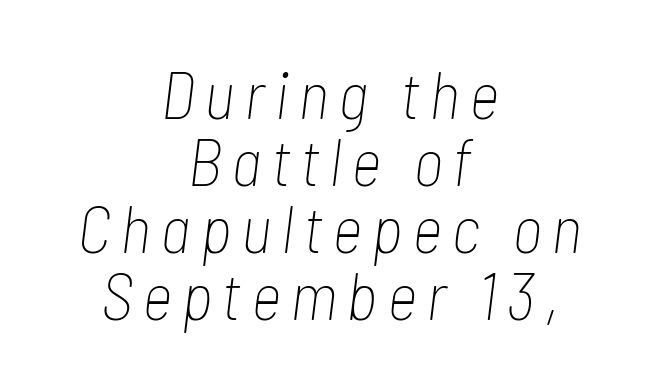
The letters are slanted; this is an italic face. The glyphs are unaccompanied by any horizontal stroke below them. Proportional: the letters do not fall into vertical columns. Letters have the restrained weight of plain body copy at most. Summary of vertical rhythm: compact, with narrow interline spacing. Layout note: lines centered.
